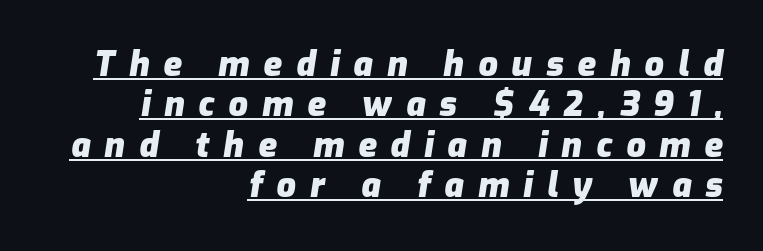
Q: Is the text bold? A: Yes.
Q: Is the text italic (slanted)? A: Yes, it leans right by about 9 degrees.
Q: Is the text underlined? A: Yes.
Q: How is the paragraph aligned? A: Right-aligned.
Q: Is the spacing between letters normal or unusually wide? A: Unusually wide.
Q: Width (condensed, normal, or wide)? A: Normal.
Q: Stroke contrast? A: Low.
Q: x-height? A: Medium.
Q: Monospaced? A: No.
